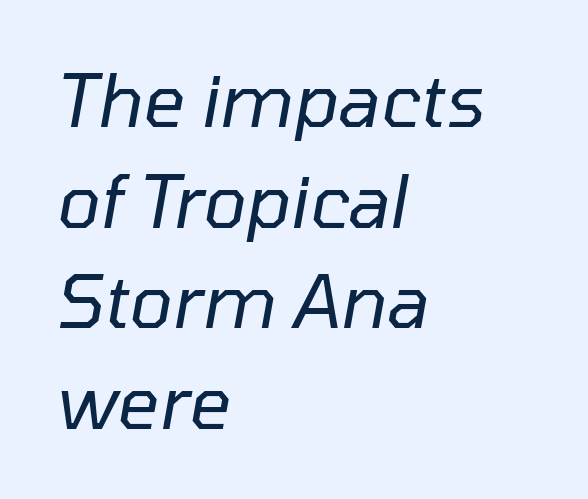
The image shows 73 px regular-weight type, italic (leaning right); set left-aligned, normal line spacing (1.38x), normal letter spacing, not underlined; low stroke contrast and a medium x-height.
